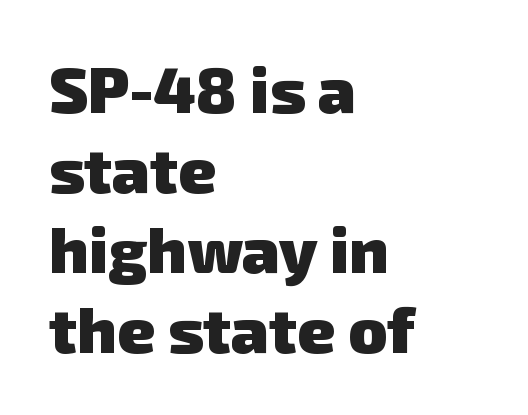
The image shows 64 px heavy sans-serif type; set left-aligned, normal line spacing (1.25x), normal letter spacing, not underlined; low stroke contrast and a medium x-height.
